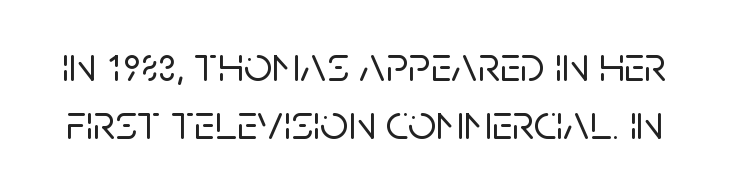
The image shows 50 px sans-serif type, upright; set line spacing 1.17x, normal letter spacing, not underlined; low stroke contrast and a large x-height.
